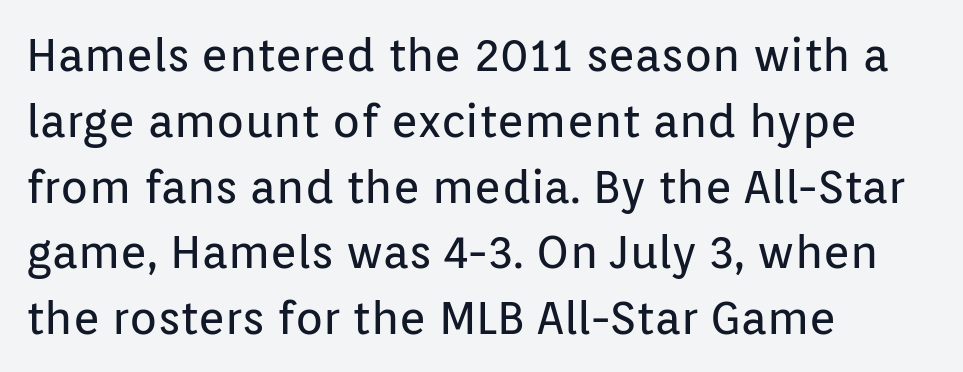
Glance below the letters and you will spot only blank space. Stroke mass is kept to a normal reading level or below. Proportional: the letters do not fall into vertical columns. The lines in this sample share a left origin and differ only in where they stop. Notice how the stems are strictly vertical — no italics here. This is sans-serif lettering, the kind often seen on screens and signage.
